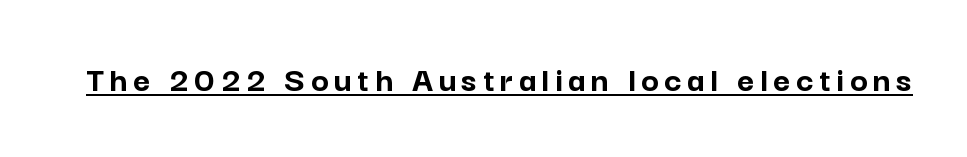
Spacing verdict: proportional, widths tailored to each character. Regarding serifs, this sample does without them. Like a heading marked for emphasis, these lines bear an underscore. These words are printed bold, with thick strokes throughout. Ordinary non-slanted type is in use.
